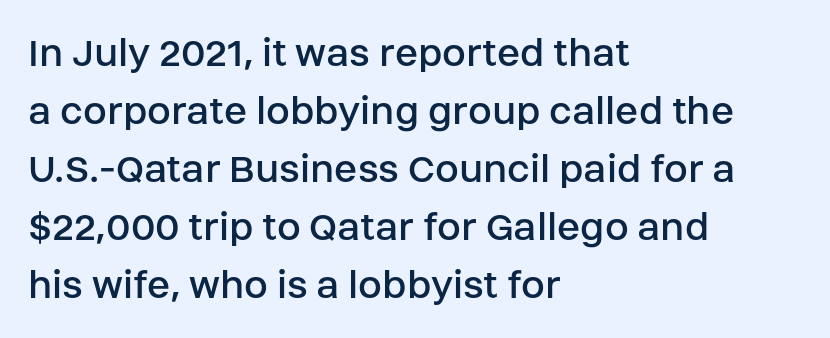
Q: Is the text bold? A: No.
Q: Is the text italic (slanted)? A: No, it is upright.
Q: Is the typeface a serif or a sans-serif typeface? A: Sans-serif.
Q: Is the text underlined? A: No.
Q: How is the paragraph aligned? A: Left-aligned.
Q: Is the spacing between letters normal or unusually wide? A: Normal.
Q: Is the spacing between lines tight, normal or loose? A: Normal.
Q: Width (condensed, normal, or wide)? A: Normal.
Q: Stroke contrast? A: Low.
Q: x-height? A: Large.
Q: Monospaced? A: No.
